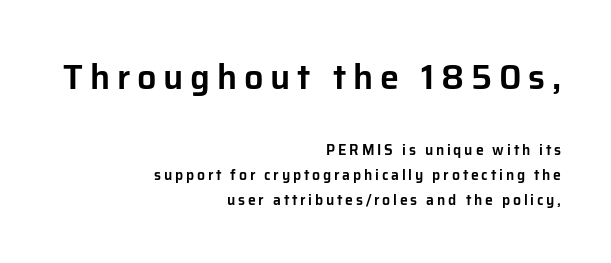
Q: Is the text italic (slanted)? A: No, it is upright.
Q: Is the typeface a serif or a sans-serif typeface? A: Sans-serif.
Q: Is the text underlined? A: No.
Q: How is the paragraph aligned? A: Right-aligned.
Q: Is the spacing between letters normal or unusually wide? A: Unusually wide.
Q: Which block of text is set in a larger size, the first (top) or the second (bottom)? A: The first (top) one.
Q: Width (condensed, normal, or wide)? A: Normal.
Q: Stroke contrast? A: Low.
Q: x-height? A: Medium.
Q: Monospaced? A: No.
